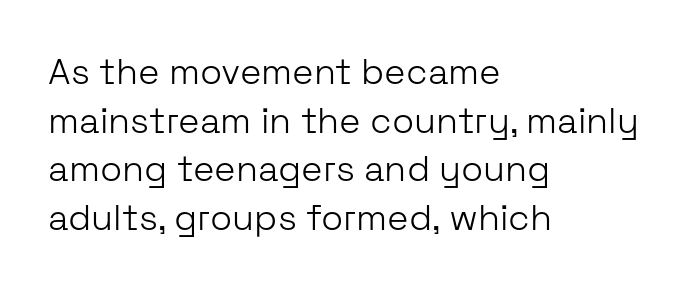
Q: Is the text bold? A: No.
Q: Is the text italic (slanted)? A: No, it is upright.
Q: Is the typeface a serif or a sans-serif typeface? A: Sans-serif.
Q: Is the text underlined? A: No.
Q: How is the paragraph aligned? A: Left-aligned.
Q: Is the spacing between letters normal or unusually wide? A: Normal.
Q: Is the spacing between lines tight, normal or loose? A: Normal.
Q: Width (condensed, normal, or wide)? A: Normal.
Q: Stroke contrast? A: Low.
Q: x-height? A: Medium.
Q: Monospaced? A: No.
